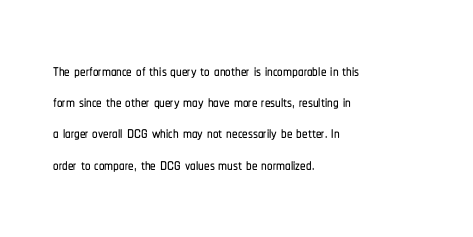
Q: Is the text italic (slanted)? A: No, it is upright.
Q: Is the text underlined? A: No.
Q: How is the paragraph aligned? A: Left-aligned.
Q: Is the spacing between letters normal or unusually wide? A: Normal.
Q: Is the spacing between lines tight, normal or loose? A: Normal.
